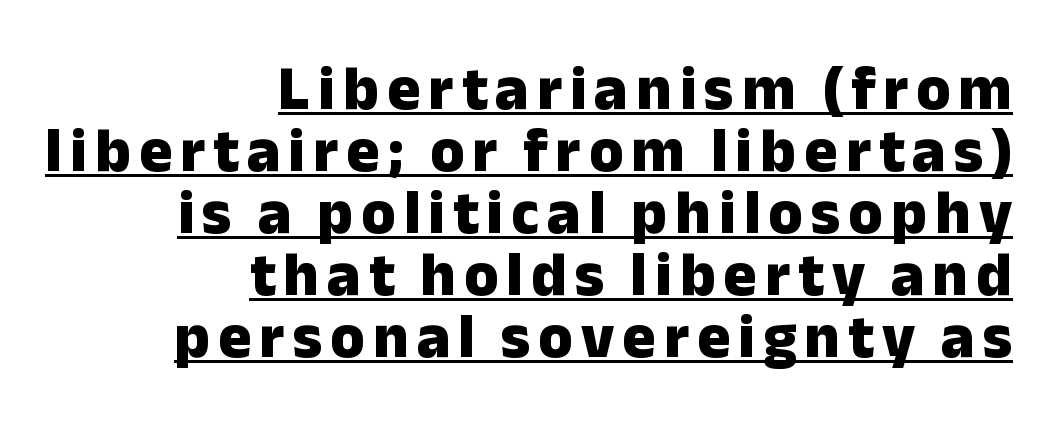
This sample is right-justified, so line beginnings fall wherever the words allow. A typesetter would call this proportional, since set widths differ per character. Leading is clearly below the norm, producing a dense column. A roman cut, with each character standing at attention. This is sans-serif lettering, the kind often seen on screens and signage.
